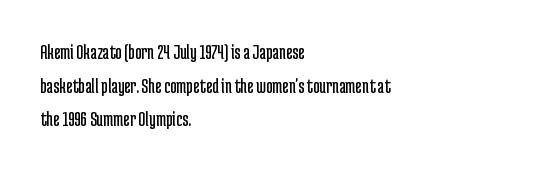
{"italic": "no", "bold": "no", "underline": "no", "align": "left", "line_spacing": "normal", "line_spacing_ratio": 1.53, "letter_spacing": "normal", "letter_spacing_em": 0.0, "glyph_px": 22}
